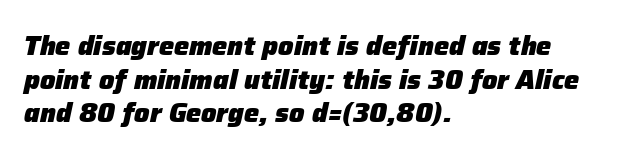
The image shows 27 px bold type, italic (leaning right); set left-aligned, normal line spacing (1.25x), normal letter spacing, not underlined.
